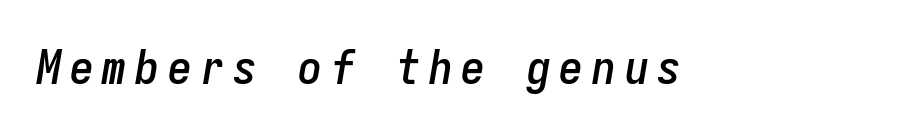
The image shows 48 px condensed type, italic (leaning right), monospaced; set not underlined; low stroke contrast and a medium x-height.
